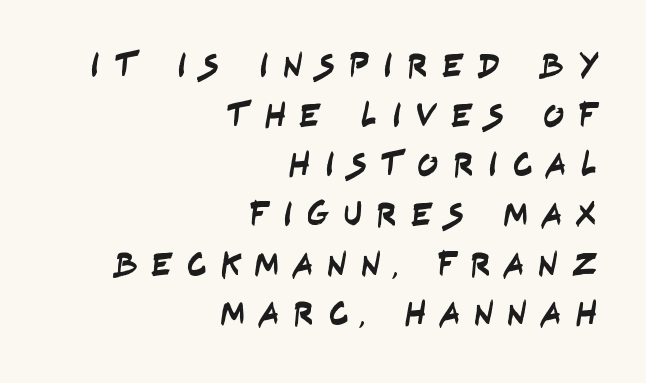
Q: Is the typeface a serif or a sans-serif typeface? A: Sans-serif.
Q: Is the text underlined? A: No.
Q: How is the paragraph aligned? A: Right-aligned.
Q: Is the spacing between letters normal or unusually wide? A: Unusually wide.
Q: Is the spacing between lines tight, normal or loose? A: Normal.
Q: Width (condensed, normal, or wide)? A: Condensed.
Q: Stroke contrast? A: Low.
Q: x-height? A: Large.
Q: Monospaced? A: No.
